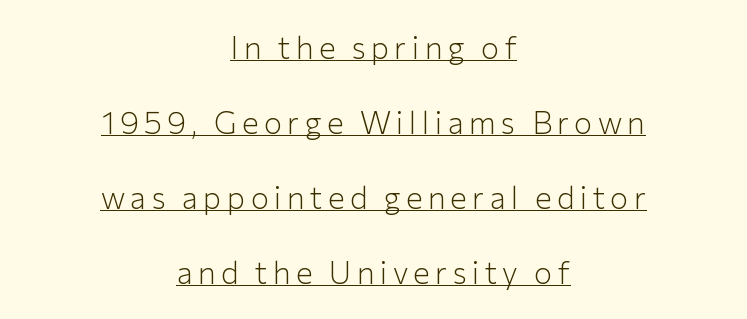
Q: Is the text bold? A: No.
Q: Is the text italic (slanted)? A: No, it is upright.
Q: Is the typeface a serif or a sans-serif typeface? A: Sans-serif.
Q: Is the text underlined? A: Yes.
Q: How is the paragraph aligned? A: Centered.
Q: Is the spacing between lines tight, normal or loose? A: Loose.
Q: Width (condensed, normal, or wide)? A: Normal.
Q: Stroke contrast? A: Low.
Q: x-height? A: Medium.
Q: Monospaced? A: No.
